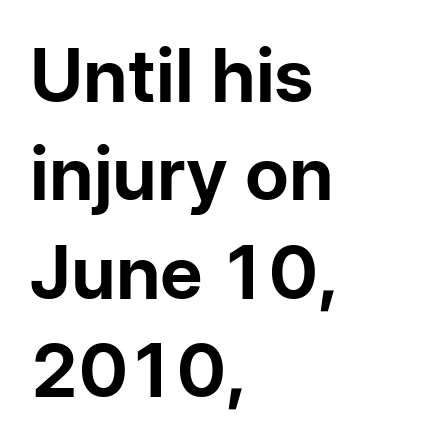
The image shows 74 px bold sans-serif type, upright; set left-aligned, normal line spacing (1.33x), normal letter spacing, not underlined; low stroke contrast and a medium x-height.
